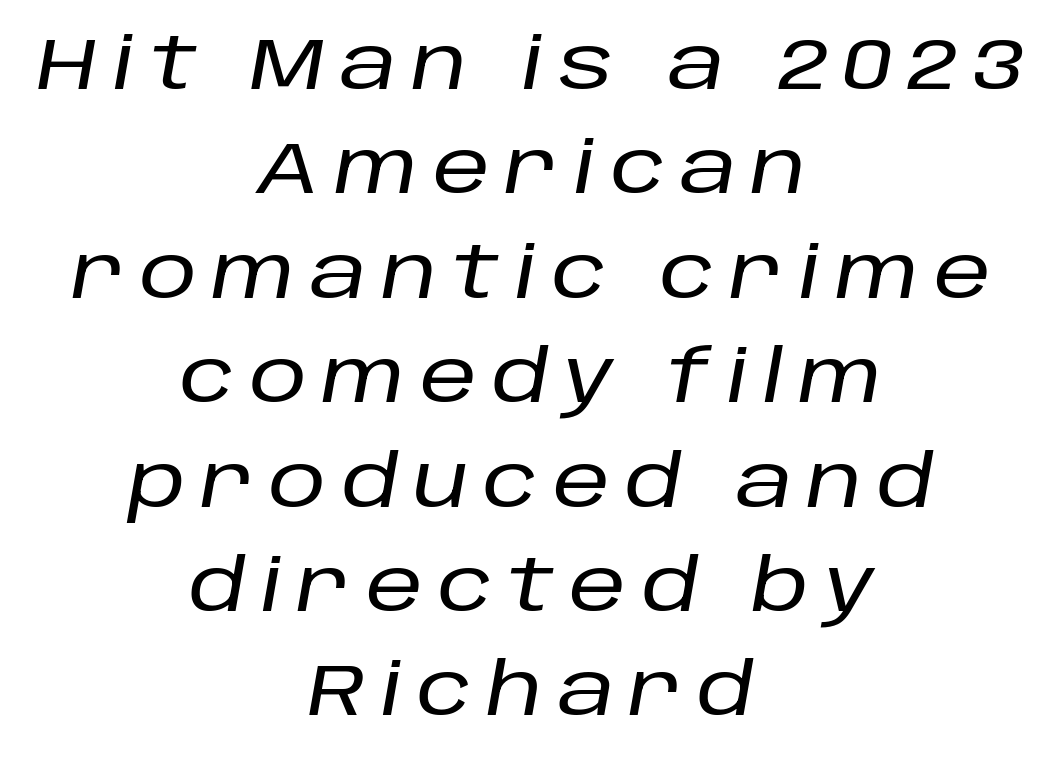
Q: Is the text italic (slanted)? A: Yes, it leans right by about 10 degrees.
Q: Is the text underlined? A: No.
Q: How is the paragraph aligned? A: Centered.
Q: Is the spacing between letters normal or unusually wide? A: Unusually wide.
Q: Is the spacing between lines tight, normal or loose? A: Normal.
Q: Width (condensed, normal, or wide)? A: Normal.
Q: Stroke contrast? A: Low.
Q: x-height? A: Large.
Q: Monospaced? A: No.
